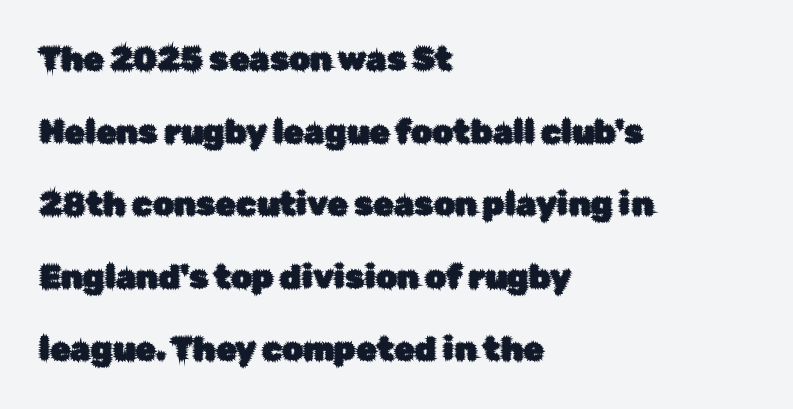
Is the letter spacing exaggerated? No — it looks like the ordinary default. The area under the type is left untouched. The lettering stays uniformly vertical, giving the passage a roman look. Rows of type keep a wide berth in the vertical direction. The type family on display is of the sans-serif kind.
